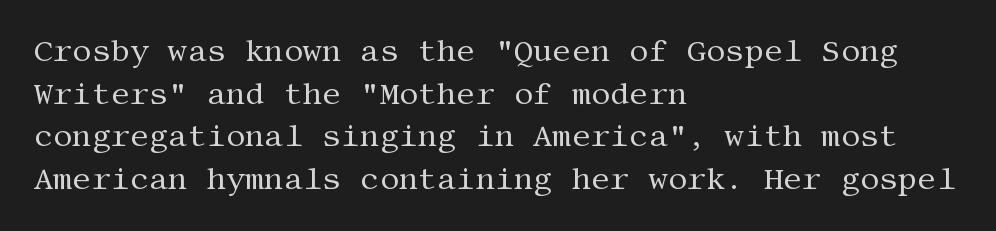
Posture: upright roman. Counters stay open thanks to moderate or lighter strokes. Alignment: flush left. Inter-character spacing is left at the font's built-in metrics. Regarding leading, the lines here are spaced in the standard way. Decoration check: the copy has no underline.
